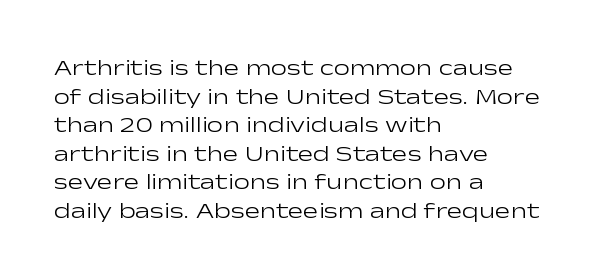
Q: Is the text bold? A: No.
Q: Is the text italic (slanted)? A: No, it is upright.
Q: Is the text underlined? A: No.
Q: How is the paragraph aligned? A: Left-aligned.
Q: Is the spacing between letters normal or unusually wide? A: Normal.
